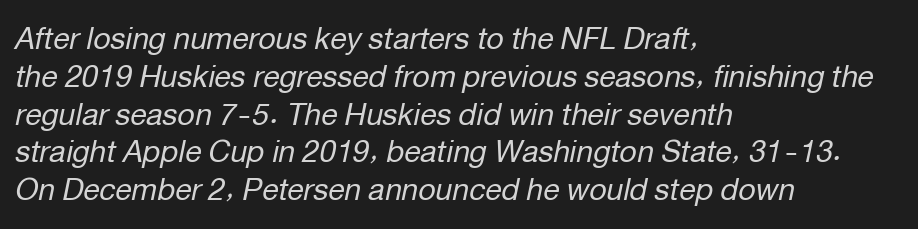
{"italic": "yes", "lean": "right", "slant_degrees": 12, "bold": "no", "weight": "regular", "width": "normal", "stroke_contrast": "low", "x_height": "medium", "monospaced": "no", "underline": "no", "align": "left", "line_spacing": "normal", "line_spacing_ratio": 1.26, "letter_spacing": "normal", "letter_spacing_em": 0.0, "glyph_px": 30}
